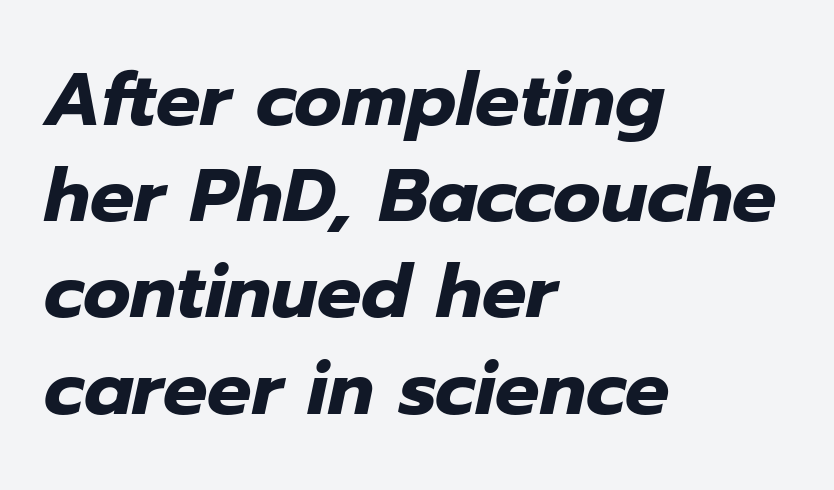
Q: Is the text bold? A: Yes.
Q: Is the text italic (slanted)? A: Yes, it leans right by about 12 degrees.
Q: Is the text underlined? A: No.
Q: How is the paragraph aligned? A: Left-aligned.
Q: Is the spacing between letters normal or unusually wide? A: Normal.
Q: Is the spacing between lines tight, normal or loose? A: Normal.
Q: Width (condensed, normal, or wide)? A: Normal.
Q: Stroke contrast? A: Low.
Q: x-height? A: Medium.
Q: Monospaced? A: No.
